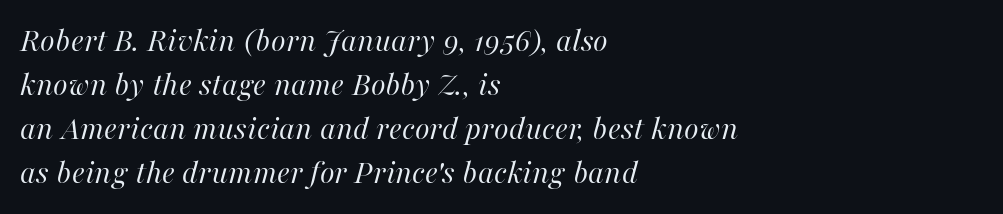
Caption: standard tracking, unaltered. Here the designer chose a conventional face with non-uniform glyph widths. The passage shown is not underscored anywhere. This is oblique type, the kind used for emphasis or titles.
